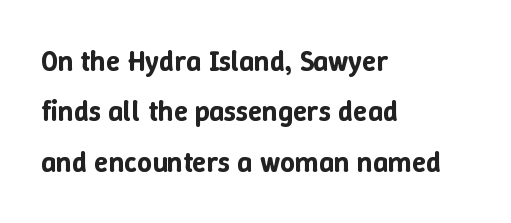
Q: Is the text italic (slanted)? A: No, it is upright.
Q: Is the text underlined? A: No.
Q: How is the paragraph aligned? A: Left-aligned.
Q: Is the spacing between letters normal or unusually wide? A: Normal.
Q: Width (condensed, normal, or wide)? A: Normal.
Q: Stroke contrast? A: Low.
Q: x-height? A: Medium.
Q: Monospaced? A: No.
